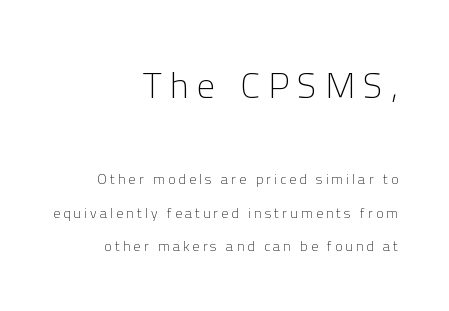
The image shows 36 px light sans-serif type, upright; set right-aligned, loose line spacing (2.38x), unusually wide letter spacing (+0.23 em), not underlined; the first (top) block is 2.57x larger; low stroke contrast and a medium x-height.
